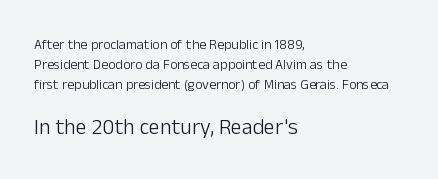
{"italic": "no", "bold": "no", "underline": "no", "align": "left", "line_spacing": "normal", "line_spacing_ratio": 1.42, "letter_spacing": "normal", "letter_spacing_em": 0.0, "larger_block": "second", "size_ratio": 1.57, "glyph_px": 22}
